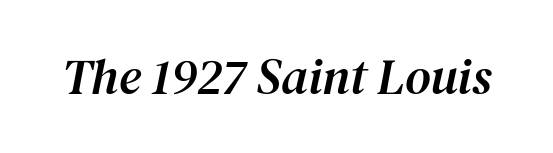
Q: Is the text italic (slanted)? A: Yes, it leans right by about 12 degrees.
Q: Is the typeface a serif or a sans-serif typeface? A: Serif.
Q: Is the text underlined? A: No.
Q: Is the spacing between letters normal or unusually wide? A: Normal.
Q: Width (condensed, normal, or wide)? A: Normal.
Q: Stroke contrast? A: Medium.
Q: x-height? A: Medium.
Q: Monospaced? A: No.
